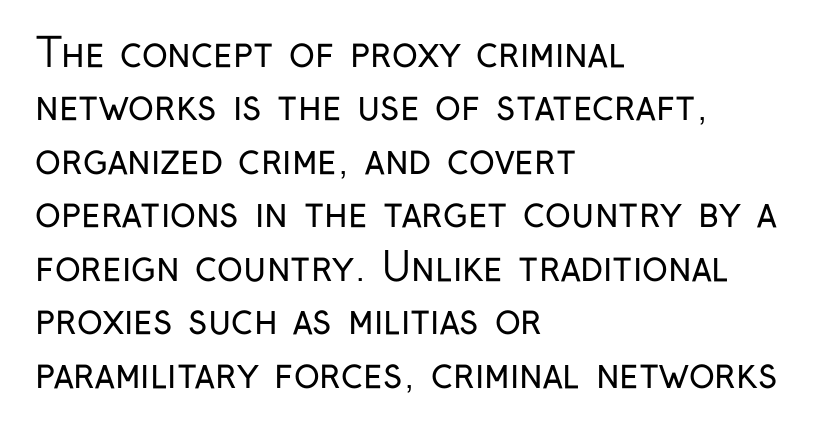
The image shows 39 px regular-weight, condensed sans-serif type, upright; set left-aligned, normal line spacing (1.37x), normal letter spacing, not underlined; low stroke contrast and a medium x-height.
